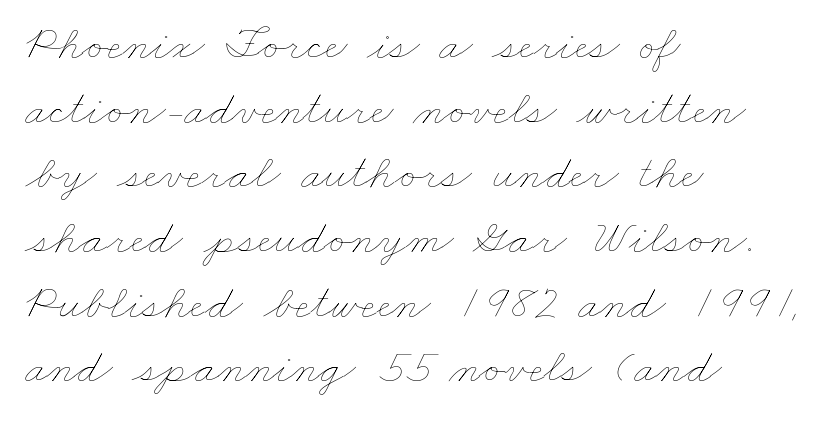
No extra ink here — the face is not bold. The face used here is proportionally spaced, like ordinary book or web type. Letters rest on an invisible, unmarked baseline. The designer left line spacing at the default. Honestly, the letter spacing is just normal — you wouldn't notice it. A classic flush-left, rag-right setting is used for this passage.
